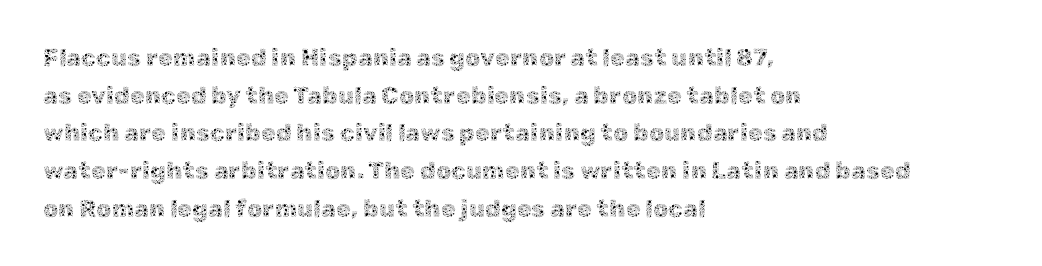
{"italic": "no", "bold": "no", "underline": "no", "align": "left", "line_spacing": "normal", "line_spacing_ratio": 1.57, "letter_spacing": "normal", "letter_spacing_em": 0.0, "glyph_px": 24}
